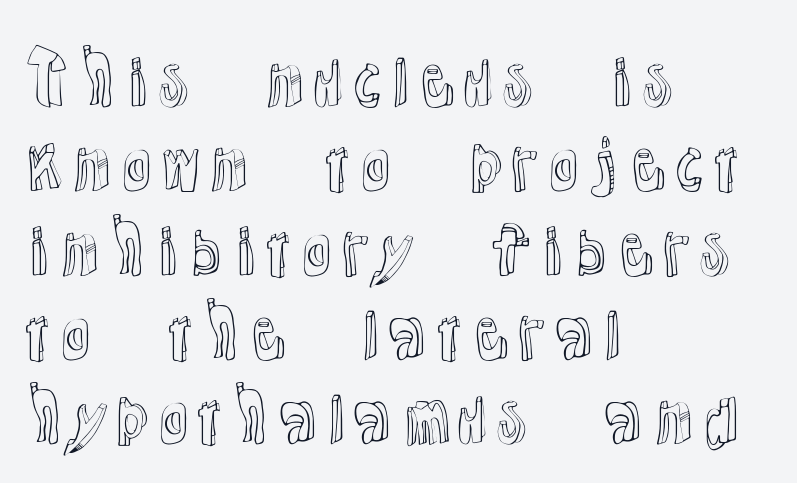
The image shows 68 px text type, upright; set left-aligned, line spacing 1.24x, normal letter spacing, not underlined; a medium x-height.
